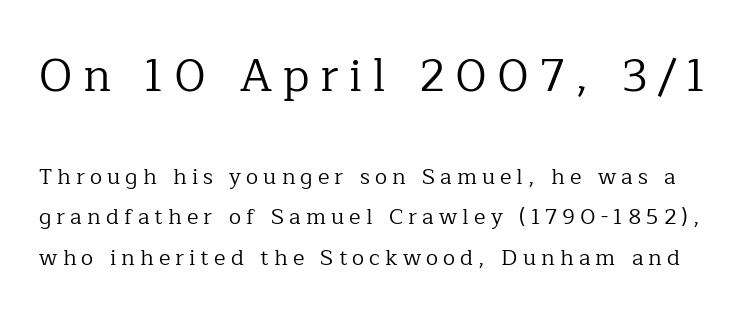
Spacing verdict: proportional, widths tailored to each character. Note: serifs present on the glyphs. Stems and bowls with no extra thickness — not bold. Unlike italic type, these characters show no tilt at all. Quick note: underline off.
